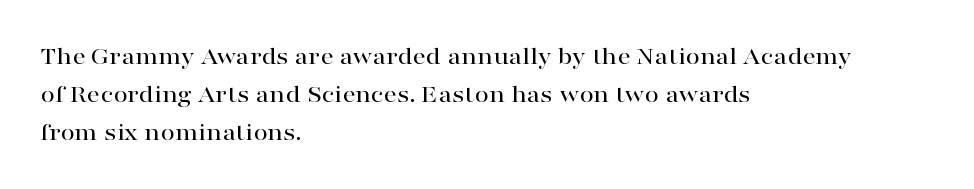
The image shows 26 px text type, upright; set left-aligned, normal line spacing (1.46x), normal letter spacing, not underlined.
